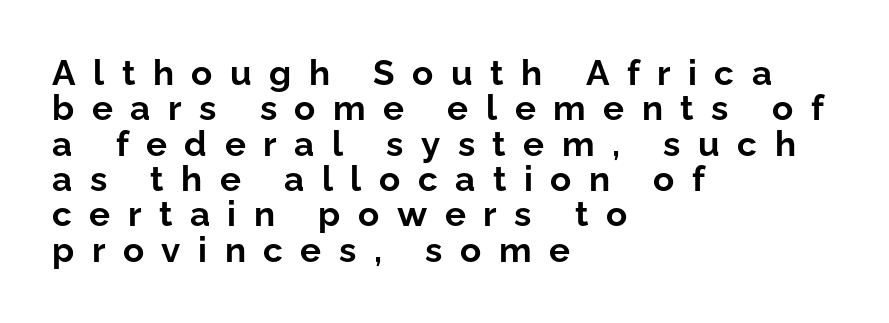
Any mark beneath the type? The region is blank. Is there any slant? The stems are plumb. This sample trades vertical openness for compactness between lines. Typographic density is high because the face is bold. Display-style spreading of the glyphs; the letterfit is very open.
